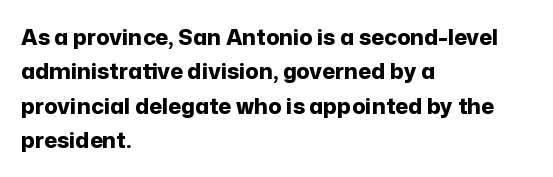
Q: Is the text bold? A: Yes.
Q: Is the text italic (slanted)? A: No, it is upright.
Q: Is the text underlined? A: No.
Q: How is the paragraph aligned? A: Left-aligned.
Q: Is the spacing between letters normal or unusually wide? A: Normal.
Q: Is the spacing between lines tight, normal or loose? A: Normal.
